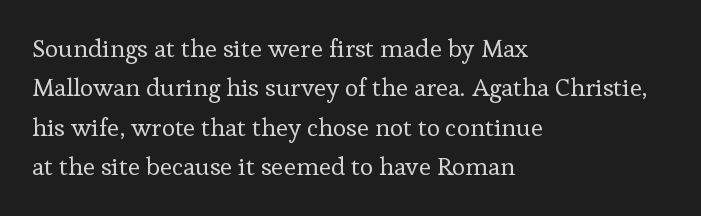
Q: Is the text bold? A: No.
Q: Is the text italic (slanted)? A: No, it is upright.
Q: Is the text underlined? A: No.
Q: How is the paragraph aligned? A: Left-aligned.
Q: Is the spacing between letters normal or unusually wide? A: Normal.
Q: Is the spacing between lines tight, normal or loose? A: Normal.
